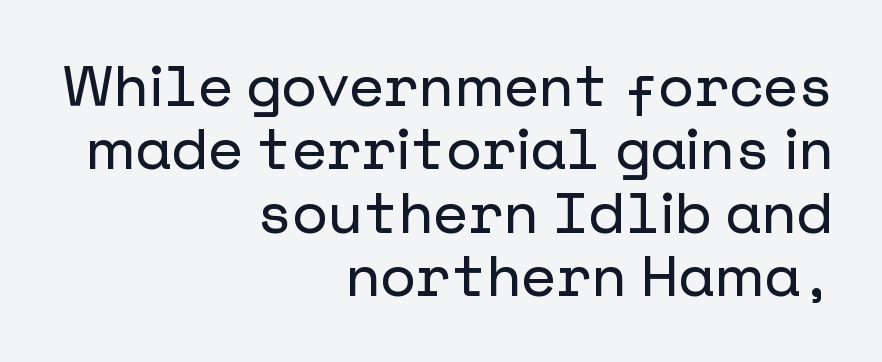
A bare baseline throughout the passage. Tightly led — the rows are bunched. The text block is weighted toward the right margin, trailing off unevenly leftward. The lettering stays uniformly vertical, giving the passage a roman look.
